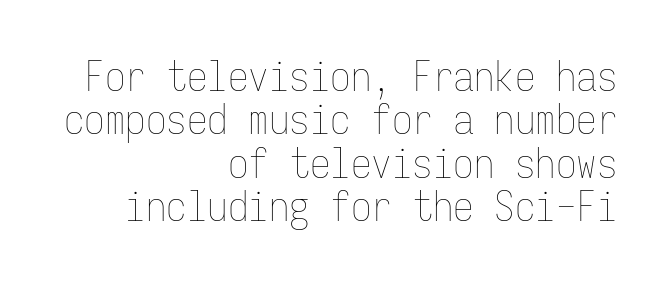
The image shows 41 px thin, condensed type, upright, monospaced; set right-aligned, tight line spacing (1.06x), normal letter spacing, not underlined; low stroke contrast and a medium x-height.
